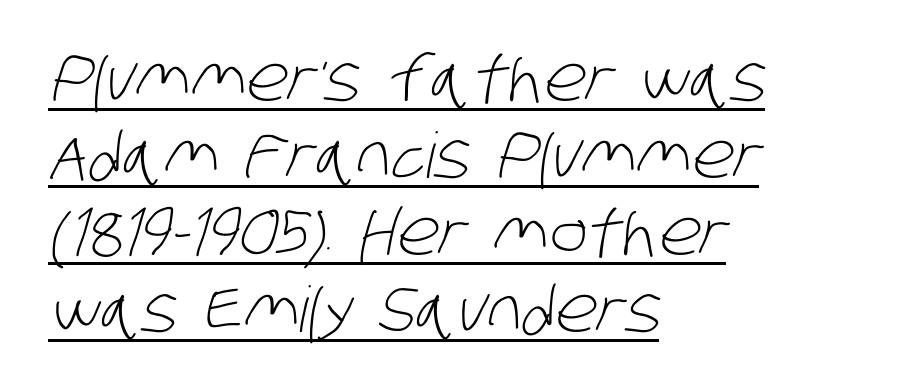
The font family rendered here belongs to the sans-serif group. The rendering anchors every line to the left-hand side. Is the letter spacing exaggerated? No — it looks like the ordinary default. No heavy texture on the line: the type isn't bold.
